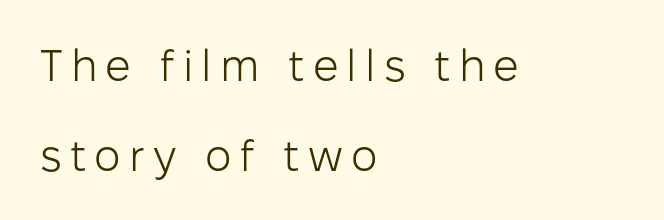
Q: Is the text bold? A: No.
Q: Is the text italic (slanted)? A: No, it is upright.
Q: Is the typeface a serif or a sans-serif typeface? A: Sans-serif.
Q: Is the text underlined? A: No.
Q: How is the paragraph aligned? A: Left-aligned.
Q: Is the spacing between lines tight, normal or loose? A: Loose.
Q: Width (condensed, normal, or wide)? A: Normal.
Q: Stroke contrast? A: Low.
Q: x-height? A: Medium.
Q: Monospaced? A: No.
